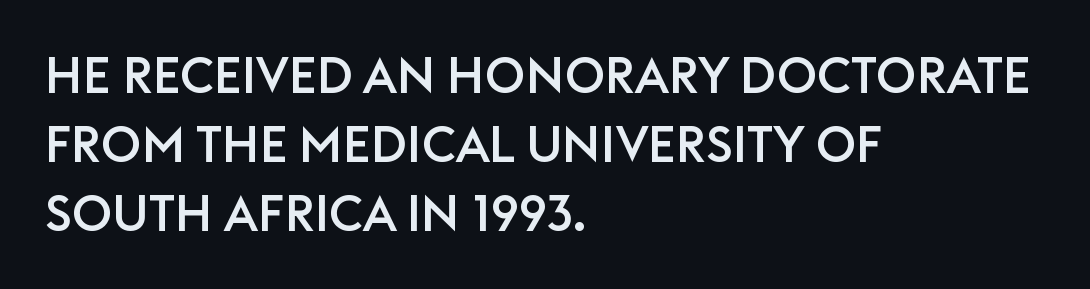
The typography opts for an upright posture over an oblique one. These lines keep a tight, regular rhythm from letter to letter. Character widths vary here, with narrow letters taking less room than wide ones. Nope, no serifs anywhere on these letters. Students, observe: this is what conventionally led text looks like. These lines are set flush left with a ragged right edge.
